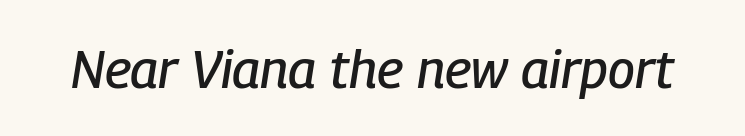
The image shows 53 px condensed type, italic (leaning right); set normal letter spacing, not underlined; low stroke contrast and a medium x-height.
